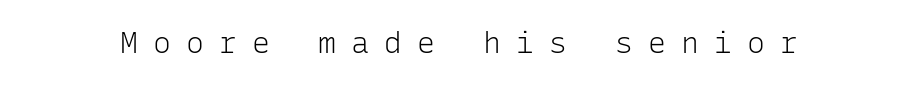
{"serif": "no", "italic": "no", "bold": "no", "weight": "light", "width": "normal", "stroke_contrast": "low", "x_height": "medium", "monospaced": "yes", "underline": "no", "letter_spacing": "wide", "letter_spacing_em": 0.5, "glyph_px": 30}
